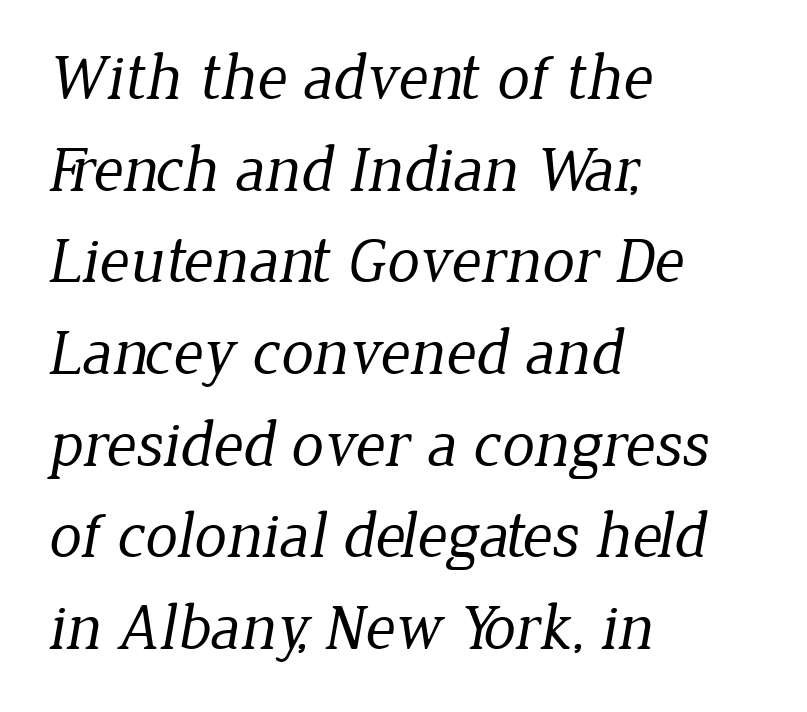
{"serif": "yes", "bold": "no", "weight": "regular", "width": "normal", "stroke_contrast": "low", "x_height": "medium", "monospaced": "no", "underline": "no", "align": "left", "line_spacing": "normal", "line_spacing_ratio": 1.41, "letter_spacing": "normal", "letter_spacing_em": 0.0, "glyph_px": 65}
